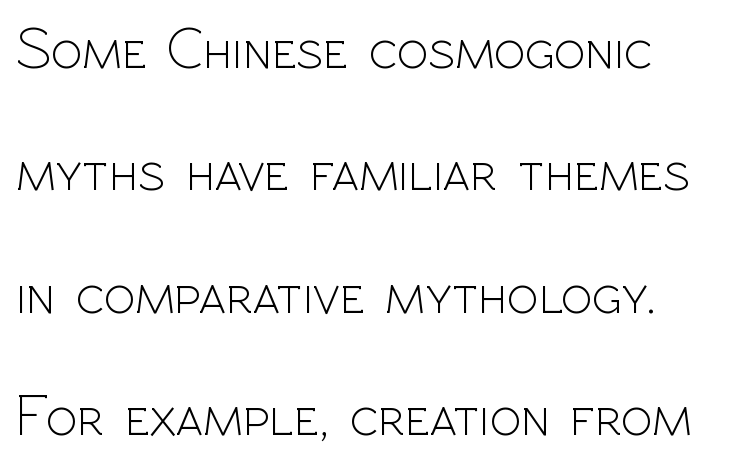
The type is set solid horizontally, with unmodified tracking. The leading is generous, giving the passage an open texture. In terms of posture, this sample is upright. A typesetter would call this proportional, since set widths differ per character.
